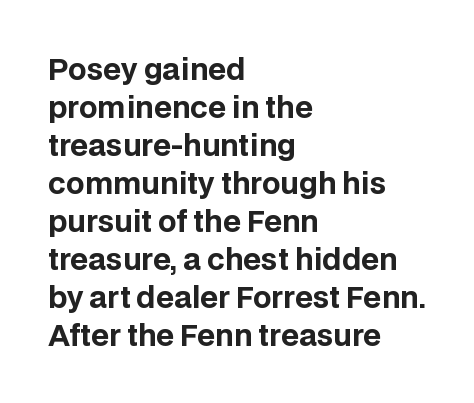
The image shows 29 px bold sans-serif type, upright; set left-aligned, normal line spacing (1.31x), normal letter spacing, not underlined; low stroke contrast and a large x-height.
